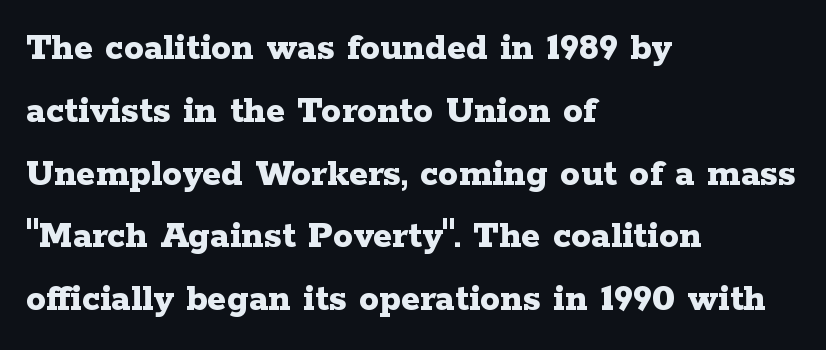
The image shows 40 px bold, wide serif type, upright; set left-aligned, normal line spacing (1.57x), normal letter spacing, not underlined; low stroke contrast and a medium x-height.
